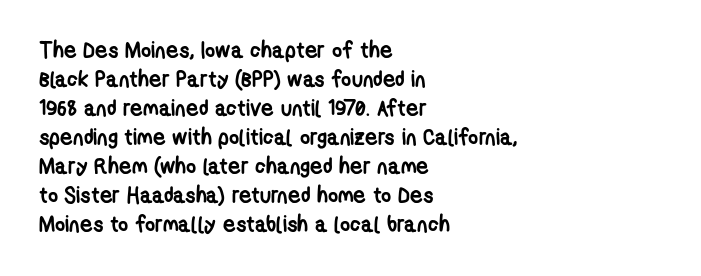
All the whitespace from short lines collects on the right. Honestly, the letter spacing is just normal — you wouldn't notice it. Strokes here are thick enough to call this a true bold. Evenly set lines give the paragraph a standard silhouette. The space beneath each line is pristine and unruled.
